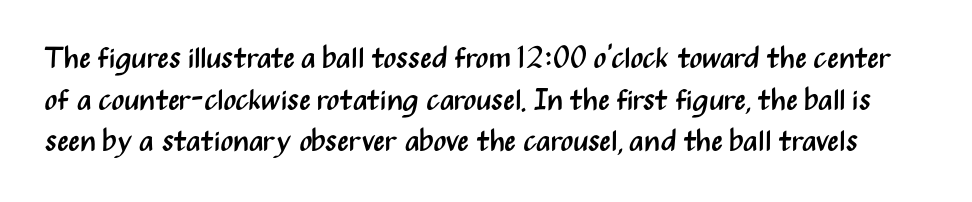
The image shows 30 px regular-weight, condensed sans-serif type, upright; set normal line spacing (1.39x), normal letter spacing, not underlined; medium stroke contrast and a medium x-height.
